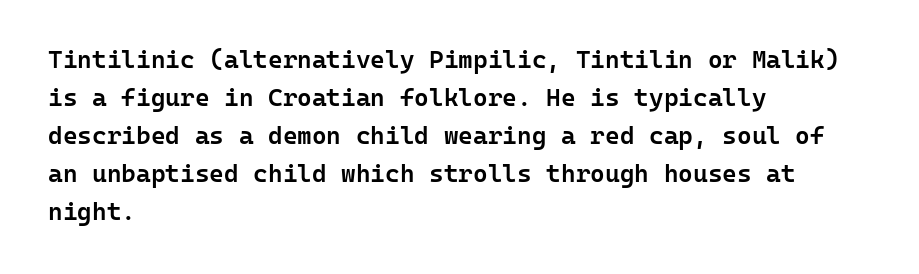
The image shows 25 px text type, upright; set left-aligned, normal line spacing (1.52x), normal letter spacing, not underlined.
